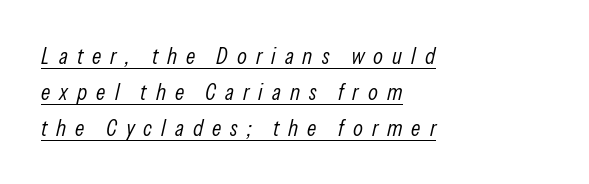
Q: Is the text bold? A: No.
Q: Is the text italic (slanted)? A: Yes, it leans right by about 13 degrees.
Q: Is the text underlined? A: Yes.
Q: How is the paragraph aligned? A: Left-aligned.
Q: Is the spacing between letters normal or unusually wide? A: Unusually wide.
Q: Is the spacing between lines tight, normal or loose? A: Normal.
